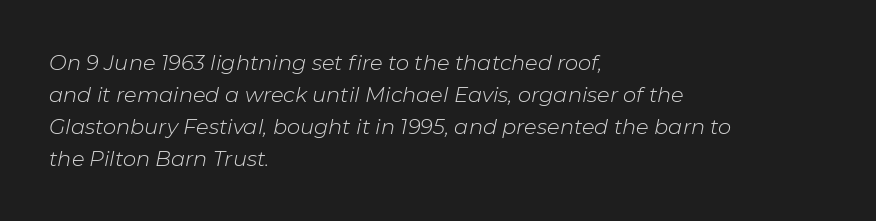
Counters stay open thanks to moderate or lighter strokes. Caption: multi-line text, flush left, ragged right. Rendered with sloped, italic letterforms. Letter spacing: default. Vertical spacing — default. Clear beneath every line of the passage.
